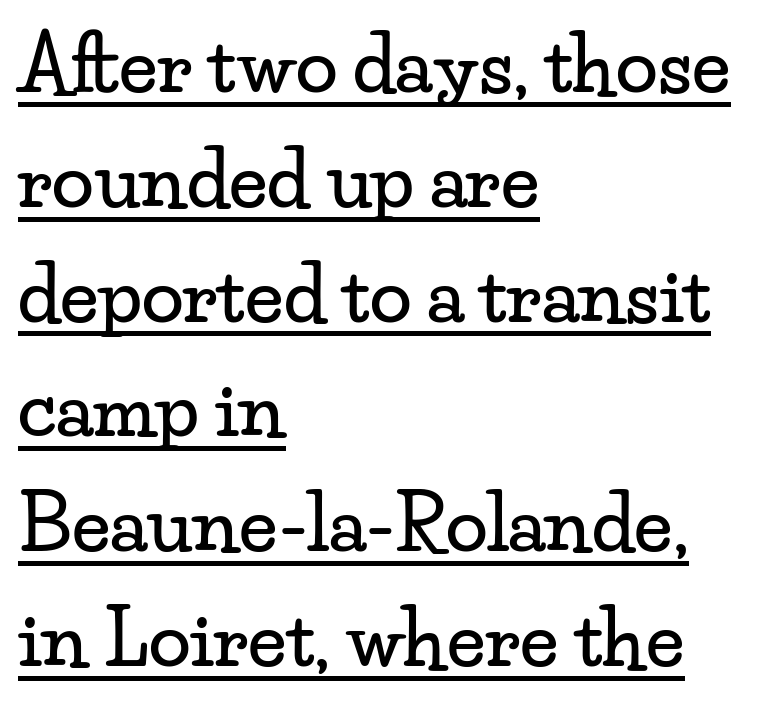
The image shows 76 px wide serif type, upright; set left-aligned, normal line spacing (1.51x), normal letter spacing, underlined; low stroke contrast and a small x-height.
